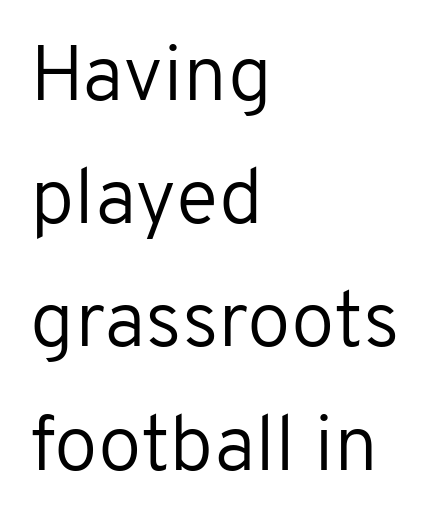
The image shows 79 px regular-weight sans-serif type, upright; set left-aligned, normal line spacing (1.56x), normal letter spacing, not underlined; low stroke contrast and a medium x-height.
